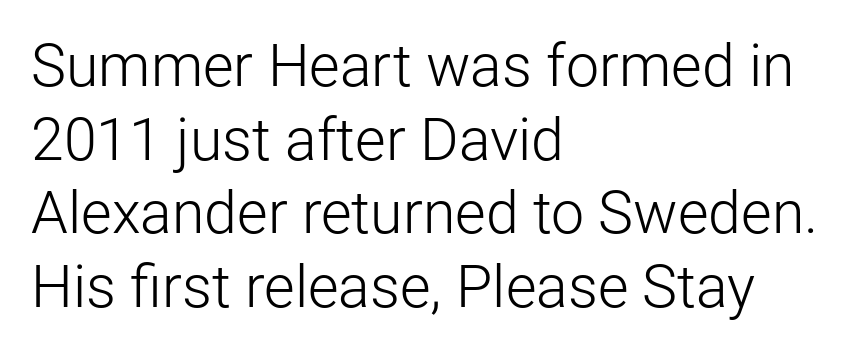
The image shows 59 px light sans-serif type, upright; set left-aligned, normal line spacing (1.25x), normal letter spacing, not underlined; low stroke contrast and a medium x-height.
